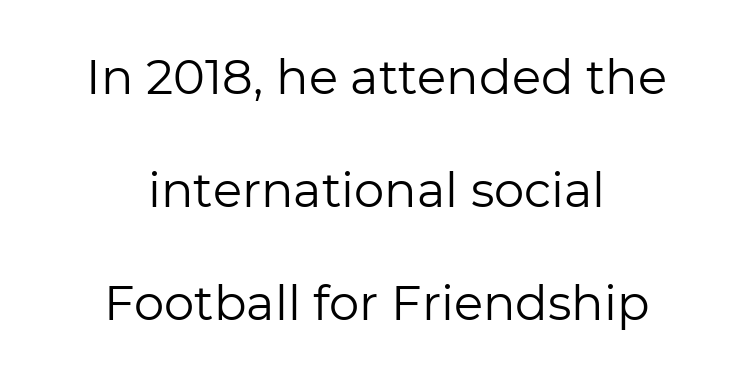
{"serif": "no", "italic": "no", "bold": "no", "weight": "regular", "width": "normal", "stroke_contrast": "low", "x_height": "medium", "monospaced": "no", "underline": "no", "align": "center", "line_spacing": "loose", "line_spacing_ratio": 2.35, "letter_spacing": "normal", "letter_spacing_em": 0.0, "glyph_px": 48}
